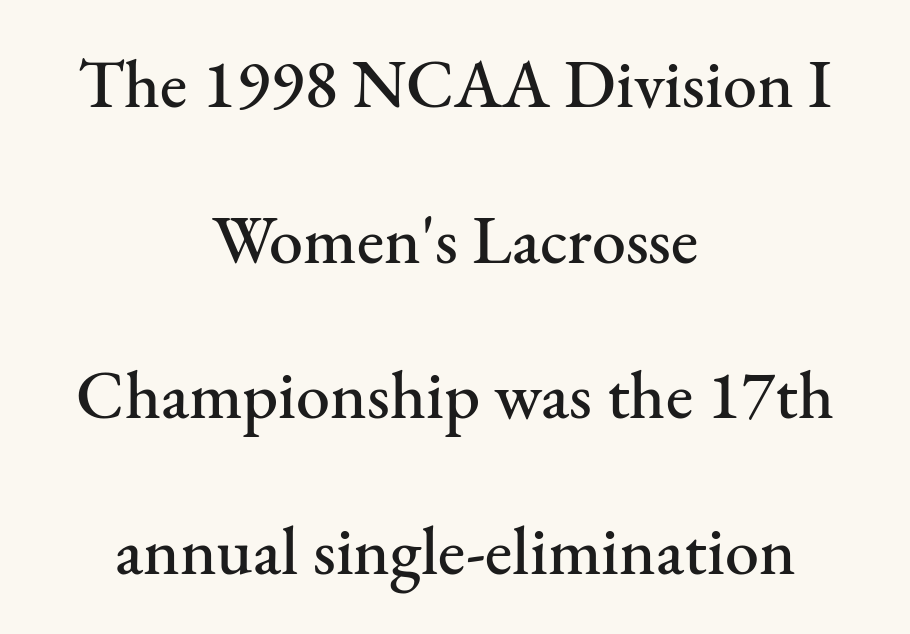
{"serif": "yes", "italic": "no", "width": "normal", "stroke_contrast": "medium", "x_height": "small", "monospaced": "no", "underline": "no", "align": "center", "line_spacing": "loose", "line_spacing_ratio": 2.29, "letter_spacing": "normal", "letter_spacing_em": 0.0, "glyph_px": 68}
